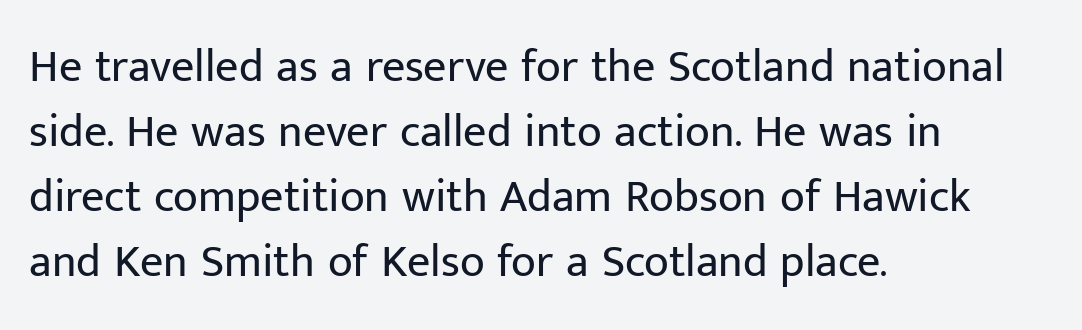
The image shows 46 px regular-weight sans-serif type, upright; set left-aligned, normal line spacing (1.41x), normal letter spacing, not underlined; low stroke contrast and a medium x-height.
